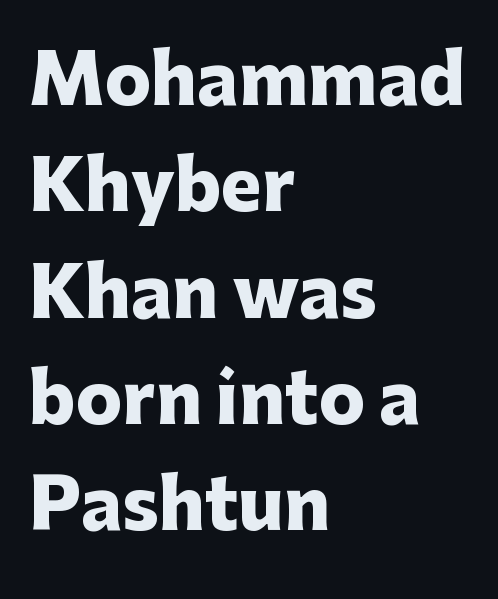
I'd call this a sans setting — the letters go barefoot. The foot of each line stays bare and open. Is this a fixed-width face? No — the glyphs have proportional, varying widths. You can tell it's not italic because the verticals are truly vertical. One-word summary of the alignment: left.
